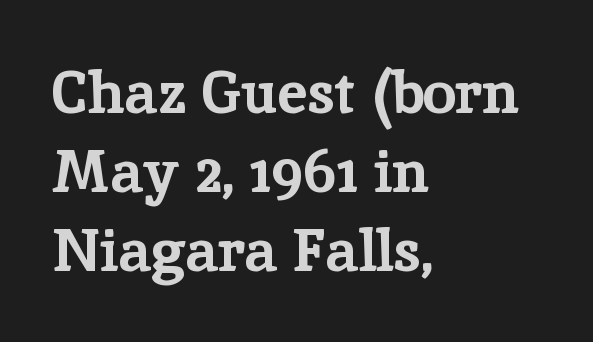
Q: Is the text bold? A: Yes.
Q: Is the text italic (slanted)? A: No, it is upright.
Q: Is the typeface a serif or a sans-serif typeface? A: Serif.
Q: Is the text underlined? A: No.
Q: How is the paragraph aligned? A: Left-aligned.
Q: Is the spacing between letters normal or unusually wide? A: Normal.
Q: Is the spacing between lines tight, normal or loose? A: Normal.
Q: Width (condensed, normal, or wide)? A: Normal.
Q: Stroke contrast? A: Low.
Q: x-height? A: Medium.
Q: Monospaced? A: No.
